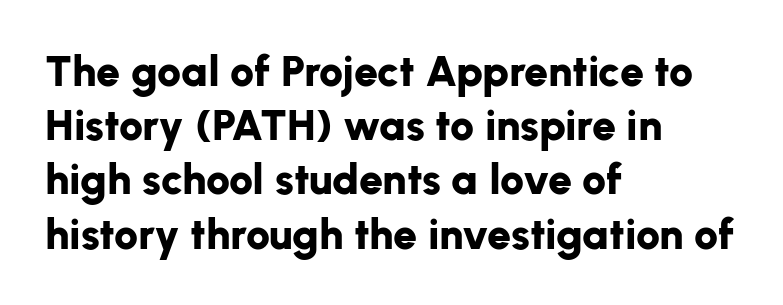
{"serif": "no", "italic": "no", "bold": "yes", "weight": "bold", "width": "normal", "stroke_contrast": "low", "x_height": "medium", "monospaced": "no", "underline": "no", "align": "left", "line_spacing": "normal", "line_spacing_ratio": 1.26, "letter_spacing": "normal", "letter_spacing_em": 0.0, "glyph_px": 43}
